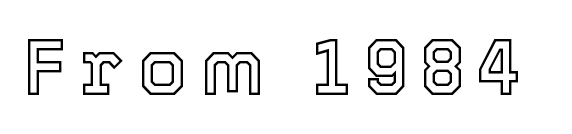
{"italic": "no", "width": "normal", "x_height": "medium", "monospaced": "no", "underline": "no", "glyph_px": 79}
